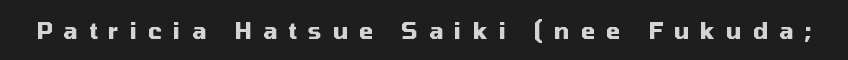
Summary of weight: heavy, a full bold. The gap between lines stays unmarked. Someone cranked the tracking dial way up on this one. Every character sits straight up, as roman type does.
